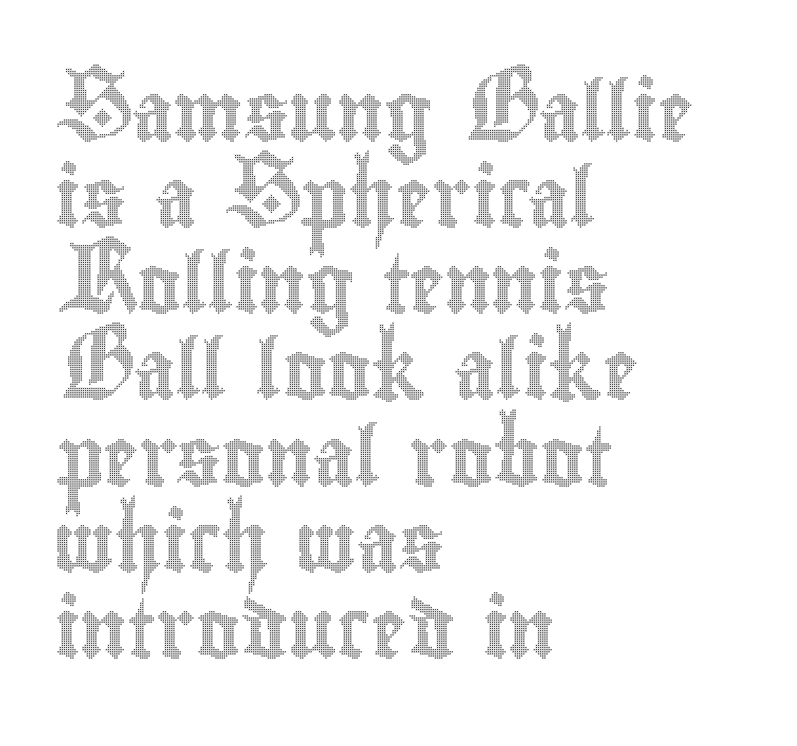
Q: Is the text italic (slanted)? A: No, it is upright.
Q: Is the text underlined? A: No.
Q: How is the paragraph aligned? A: Left-aligned.
Q: Is the spacing between letters normal or unusually wide? A: Normal.
Q: Is the spacing between lines tight, normal or loose? A: Normal.
Q: Width (condensed, normal, or wide)? A: Condensed.
Q: x-height? A: Small.
Q: Monospaced? A: No.
